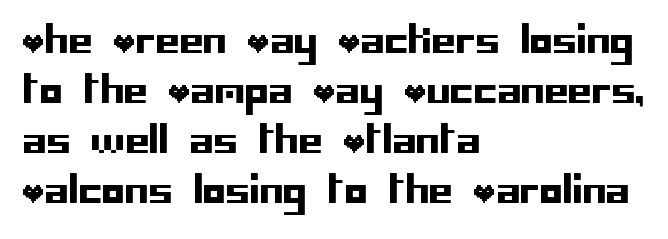
{"serif": "no", "italic": "no", "width": "normal", "stroke_contrast": "low", "x_height": "large", "underline": "no", "align": "left", "line_spacing": "normal", "line_spacing_ratio": 1.32, "letter_spacing": "normal", "letter_spacing_em": 0.0, "glyph_px": 38}
